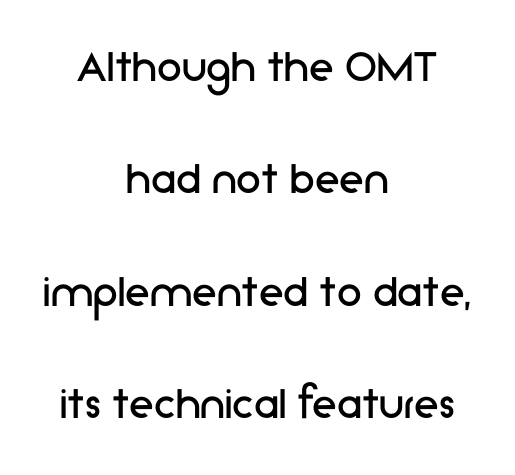
Q: Is the text bold? A: No.
Q: Is the text italic (slanted)? A: No, it is upright.
Q: Is the typeface a serif or a sans-serif typeface? A: Sans-serif.
Q: Is the text underlined? A: No.
Q: How is the paragraph aligned? A: Centered.
Q: Is the spacing between letters normal or unusually wide? A: Normal.
Q: Is the spacing between lines tight, normal or loose? A: Loose.
Q: Width (condensed, normal, or wide)? A: Normal.
Q: Stroke contrast? A: Low.
Q: x-height? A: Medium.
Q: Monospaced? A: No.
